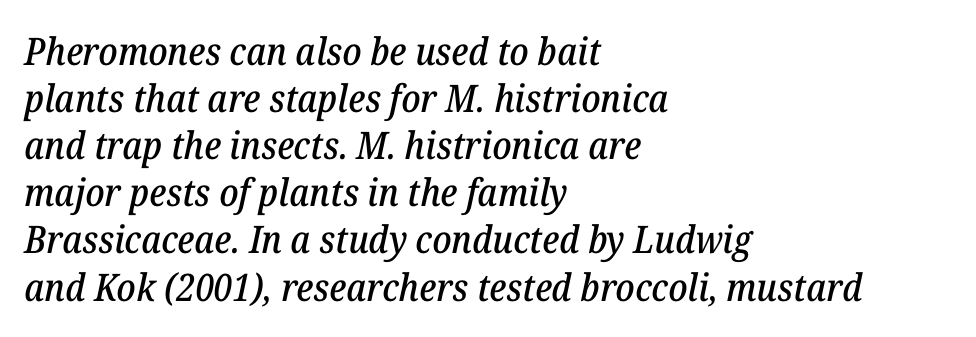
Q: Is the text italic (slanted)? A: Yes, it leans right by about 12 degrees.
Q: Is the typeface a serif or a sans-serif typeface? A: Serif.
Q: Is the text underlined? A: No.
Q: How is the paragraph aligned? A: Left-aligned.
Q: Is the spacing between letters normal or unusually wide? A: Normal.
Q: Width (condensed, normal, or wide)? A: Normal.
Q: Stroke contrast? A: Low.
Q: x-height? A: Medium.
Q: Monospaced? A: No.
